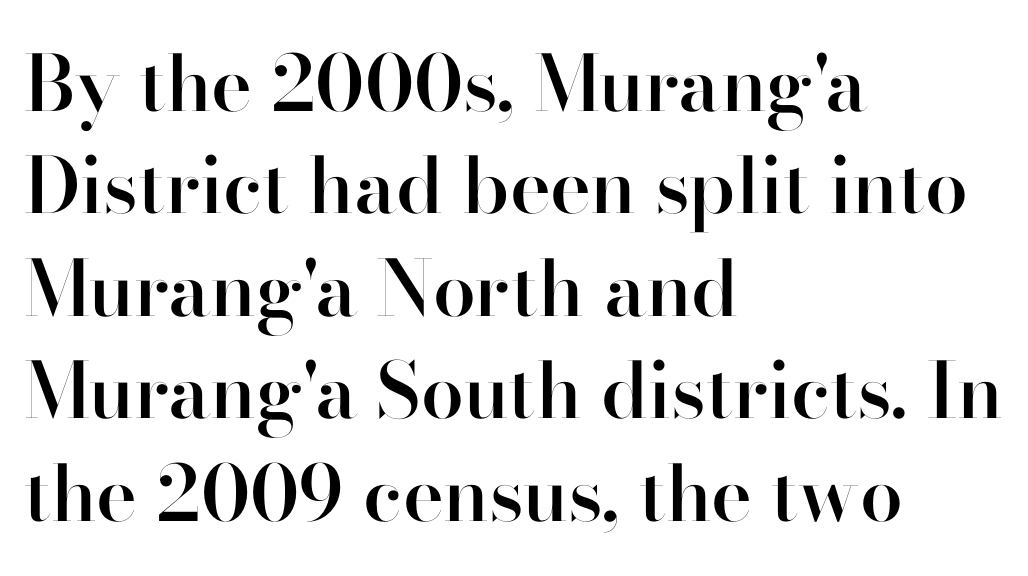
The image shows 77 px semibold sans-serif type, upright; set left-aligned, normal line spacing (1.33x), normal letter spacing, not underlined; high stroke contrast and a small x-height.
